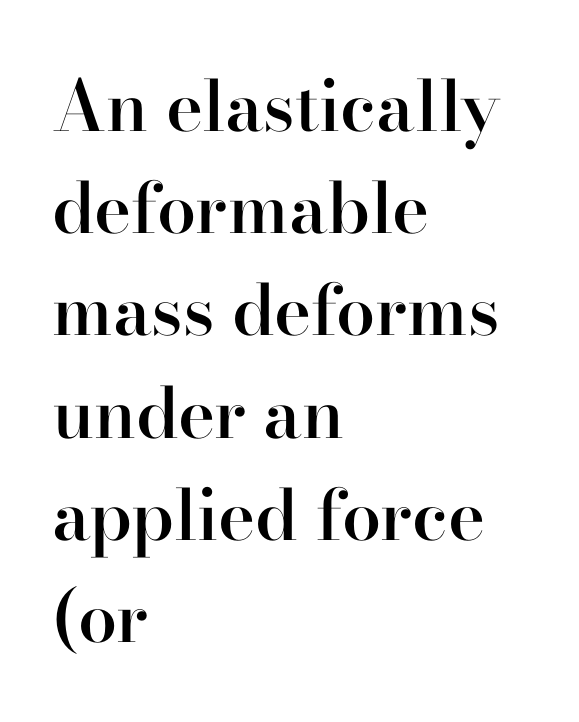
The image shows 70 px semibold serif type, upright; set left-aligned, normal line spacing (1.46x), normal letter spacing, not underlined; high stroke contrast and a small x-height.
